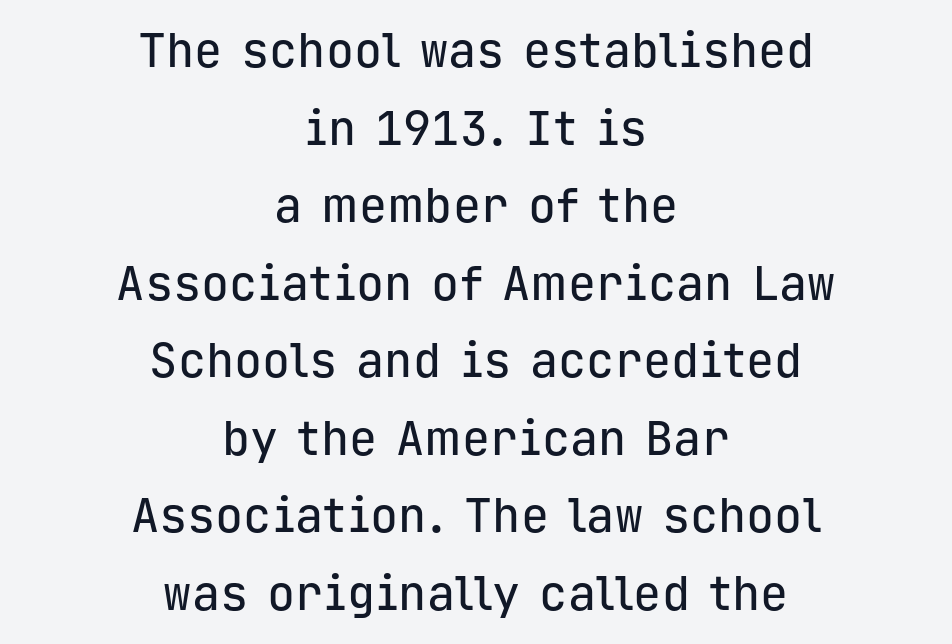
The image shows 47 px sans-serif type, upright, monospaced; set centered, normal line spacing (1.65x), normal letter spacing, not underlined; low stroke contrast and a medium x-height.
